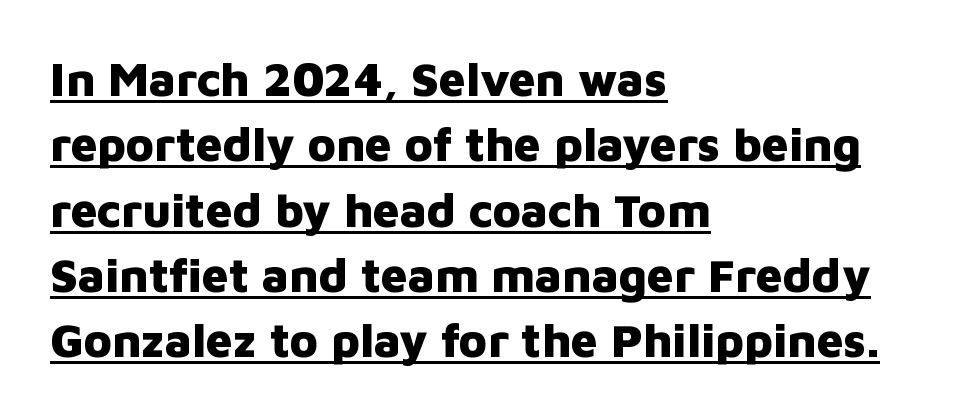
Q: Is the text bold? A: Yes.
Q: Is the text italic (slanted)? A: No, it is upright.
Q: Is the typeface a serif or a sans-serif typeface? A: Sans-serif.
Q: Is the text underlined? A: Yes.
Q: How is the paragraph aligned? A: Left-aligned.
Q: Is the spacing between letters normal or unusually wide? A: Normal.
Q: Is the spacing between lines tight, normal or loose? A: Normal.
Q: Width (condensed, normal, or wide)? A: Normal.
Q: Stroke contrast? A: Low.
Q: x-height? A: Medium.
Q: Monospaced? A: No.
